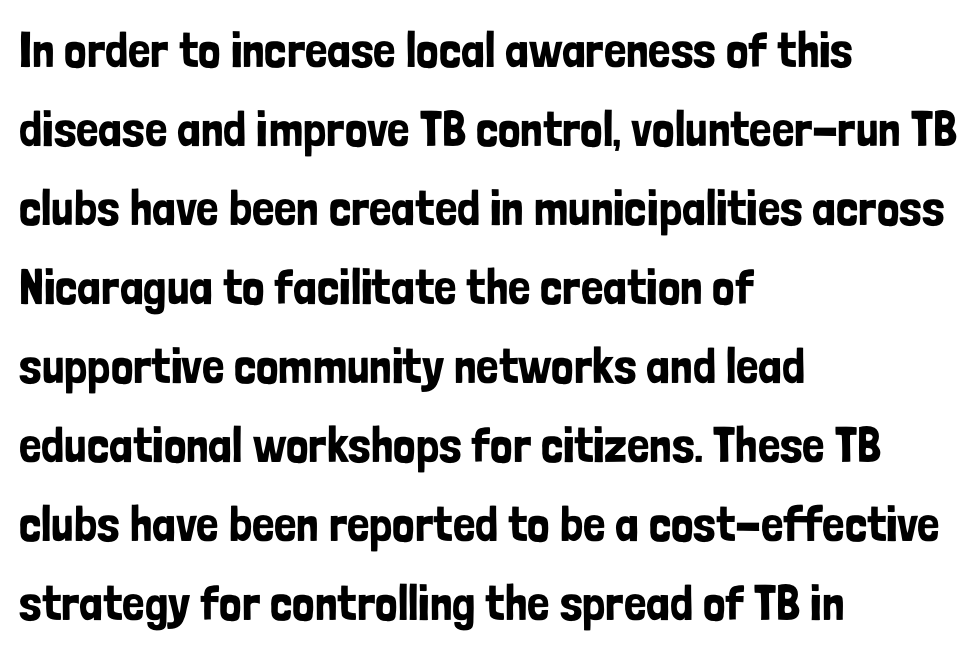
{"serif": "no", "italic": "no", "width": "condensed", "stroke_contrast": "low", "x_height": "medium", "monospaced": "no", "underline": "no", "align": "left", "line_spacing": "normal", "line_spacing_ratio": 1.58, "letter_spacing": "normal", "letter_spacing_em": 0.0, "glyph_px": 50}
